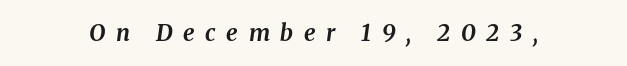
Characters follow at a spacing far wider than the type designer built in. Has an underline been added? It has not. This is heavy type, rendered in bold. Characters are canted at an angle relative to the baseline's perpendicular.
